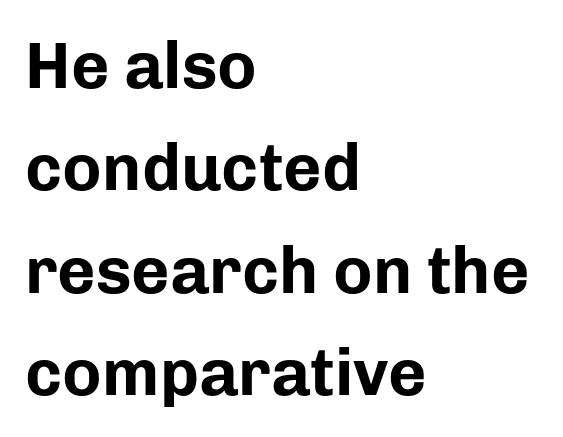
Q: Is the text bold? A: Yes.
Q: Is the text italic (slanted)? A: No, it is upright.
Q: Is the typeface a serif or a sans-serif typeface? A: Sans-serif.
Q: Is the text underlined? A: No.
Q: How is the paragraph aligned? A: Left-aligned.
Q: Is the spacing between letters normal or unusually wide? A: Normal.
Q: Is the spacing between lines tight, normal or loose? A: Normal.
Q: Width (condensed, normal, or wide)? A: Normal.
Q: Stroke contrast? A: Low.
Q: x-height? A: Medium.
Q: Monospaced? A: No.
